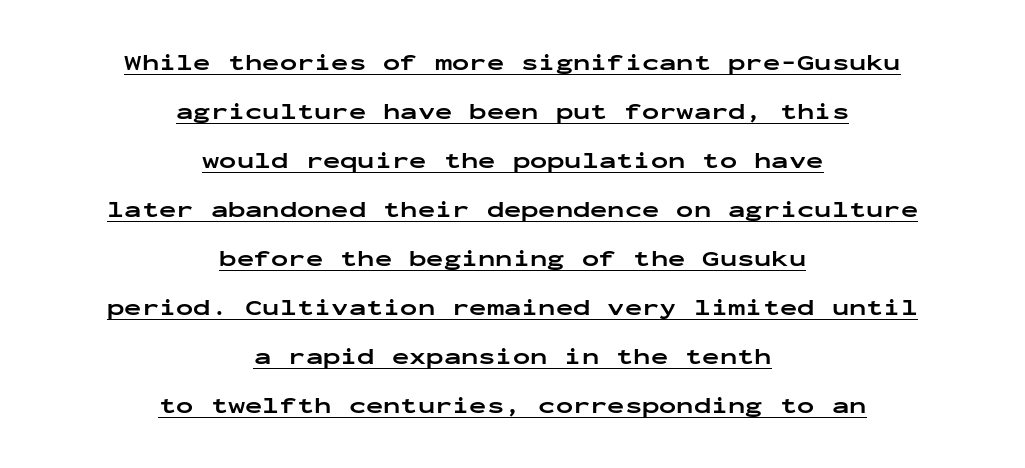
The image shows 23 px bold type, upright; set centered, loose line spacing (2.13x), normal letter spacing, underlined.
